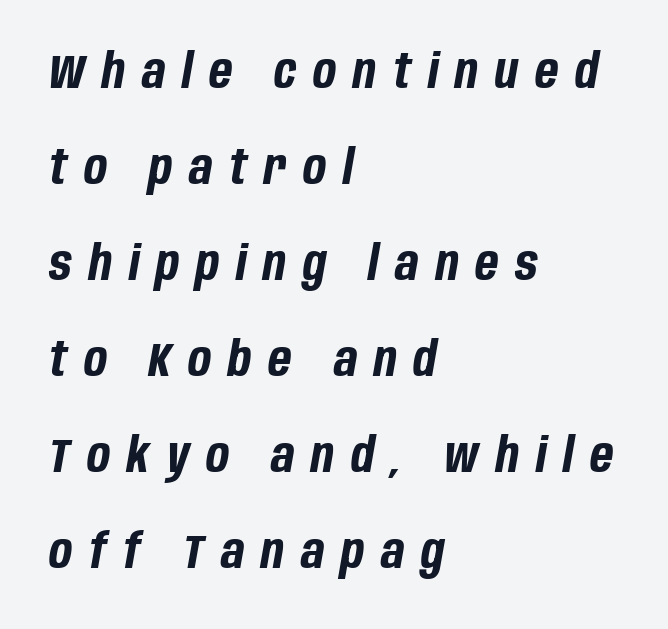
The image shows 48 px bold, condensed type, italic (leaning right); set left-aligned, loose line spacing (2.0x), unusually wide letter spacing (+0.35 em), not underlined; low stroke contrast and a large x-height.
